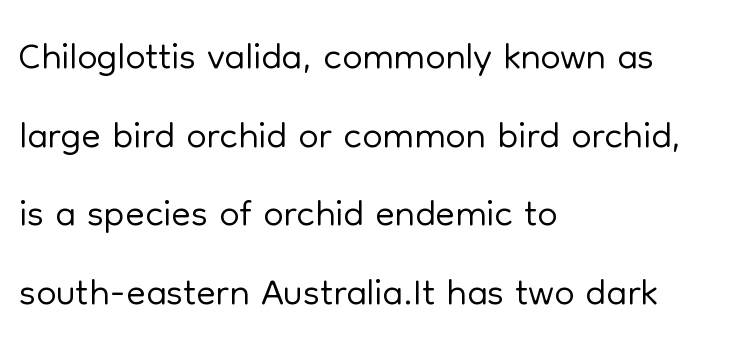
The image shows 57 px light sans-serif type, upright; set left-aligned, normal line spacing (1.38x), normal letter spacing, not underlined; low stroke contrast and a medium x-height.
